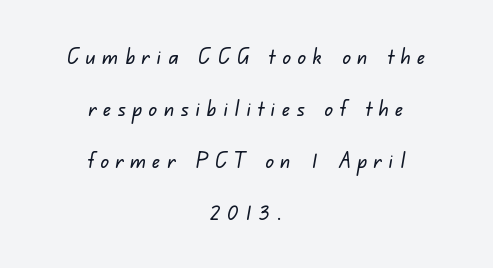
The image shows 21 px text type; set centered, loose line spacing (2.47x), unusually wide letter spacing (+0.32 em), not underlined.
